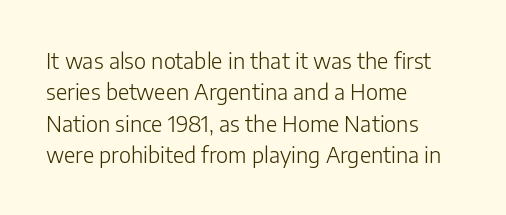
Q: Is the text bold? A: No.
Q: Is the text italic (slanted)? A: No, it is upright.
Q: Is the text underlined? A: No.
Q: How is the paragraph aligned? A: Left-aligned.
Q: Is the spacing between letters normal or unusually wide? A: Normal.
Q: Is the spacing between lines tight, normal or loose? A: Normal.
